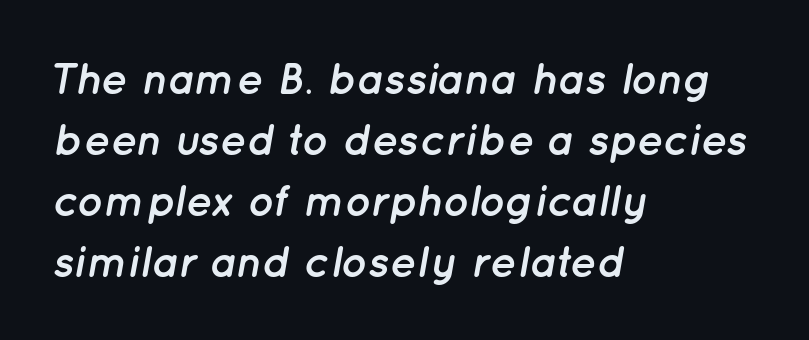
{"italic": "yes", "lean": "right", "slant_degrees": 12, "bold": "yes", "weight": "semibold", "width": "normal", "stroke_contrast": "low", "x_height": "medium", "monospaced": "no", "underline": "no", "align": "left", "line_spacing": "normal", "line_spacing_ratio": 1.39, "letter_spacing": "normal", "letter_spacing_em": 0.0, "glyph_px": 44}
